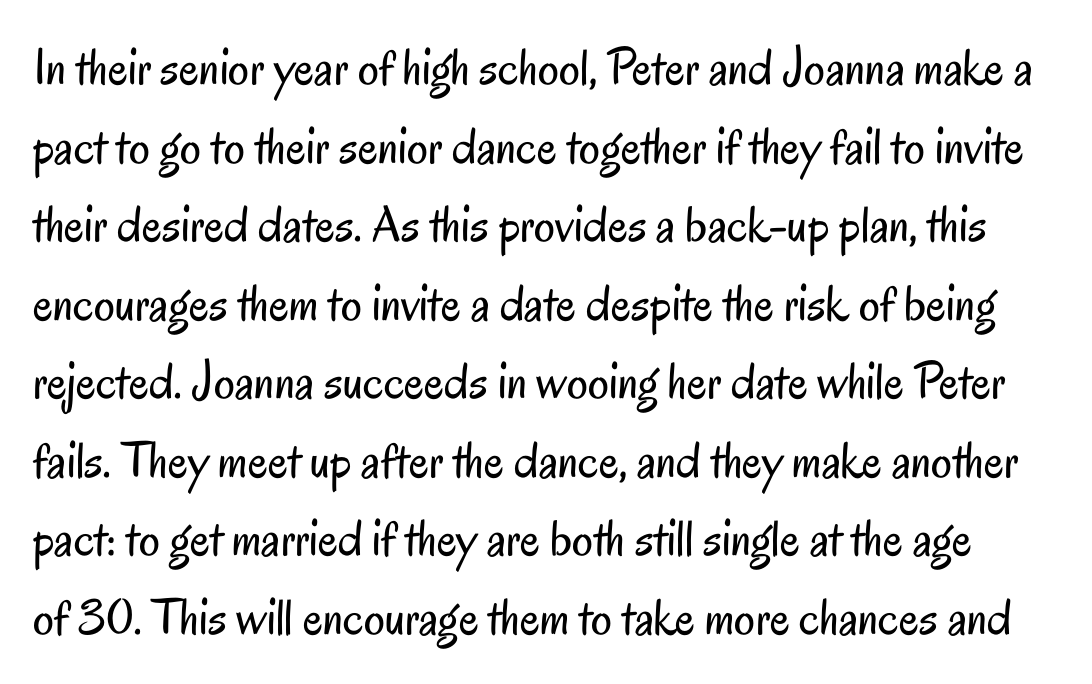
No italicization has been applied; the sample stays upright. The typeface chosen for these lines omits serifs. Vertical spacing — default. Students, note that the glyphs here touch the page at normal intervals.
